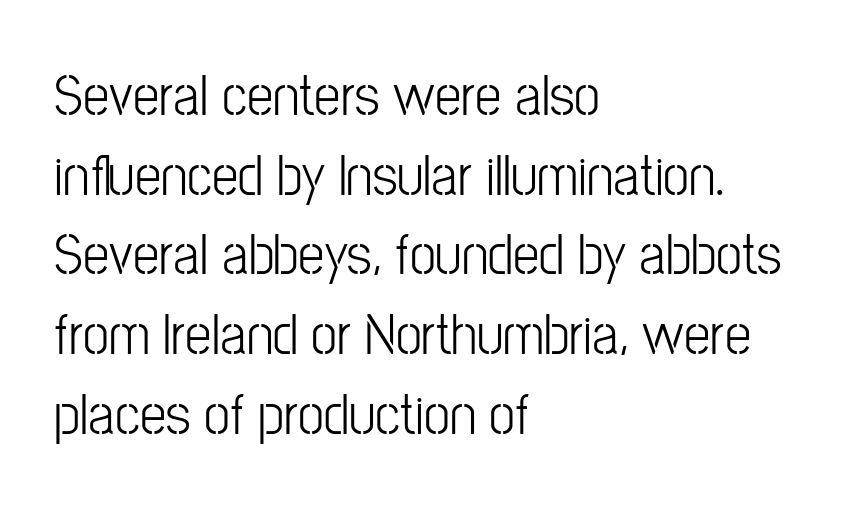
Q: Is the text italic (slanted)? A: No, it is upright.
Q: Is the typeface a serif or a sans-serif typeface? A: Sans-serif.
Q: Is the text underlined? A: No.
Q: How is the paragraph aligned? A: Left-aligned.
Q: Is the spacing between letters normal or unusually wide? A: Normal.
Q: Is the spacing between lines tight, normal or loose? A: Normal.
Q: Width (condensed, normal, or wide)? A: Condensed.
Q: Stroke contrast? A: Low.
Q: x-height? A: Medium.
Q: Monospaced? A: No.
